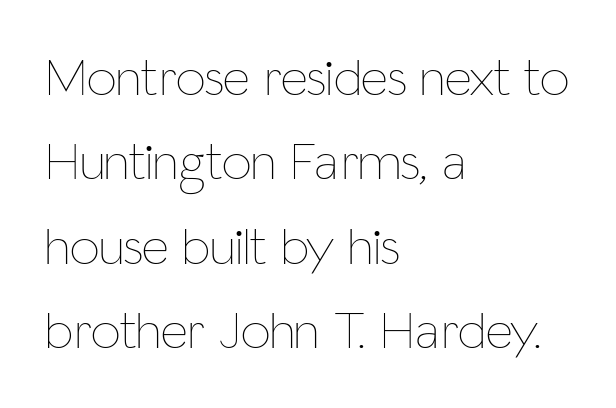
The image shows 53 px thin, condensed type, upright; set left-aligned, normal line spacing (1.59x), normal letter spacing, not underlined; low stroke contrast and a medium x-height.
